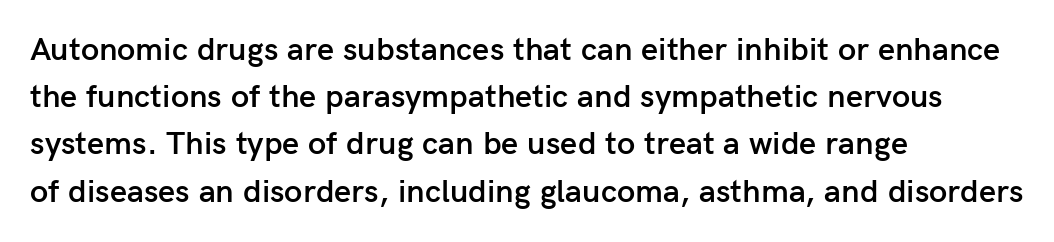
Letter spacing: default. This block has exactly the height ordinary leading produces. Quick note: underline off. Teacher's note: observe the even left margin — that is flush-left alignment.
